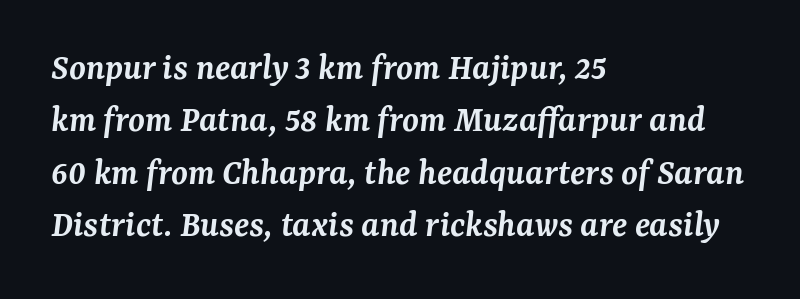
The specimen reads as italic at a glance. The foot of each line stays bare and open. Letterform terminals end in serifs throughout the passage. The paragraph shown leans on its left margin. Leading: standard. Default kerning and tracking; the words read as compact shapes.
